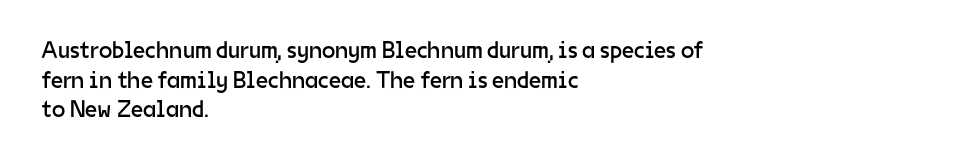
Words appear dense and cohesive because spacing is normal. Stem width sits at or under what a default text font uses. Honestly, there is no underline to notice here at all. The lettering stays uniformly vertical, giving the passage a roman look.
